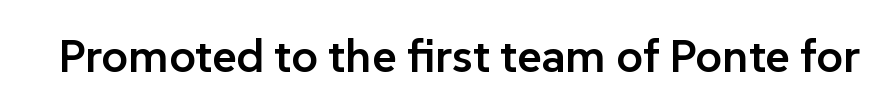
The space beneath each line is pristine and unruled. In terms of weight, the rendering is demibold, just under bold. Words appear dense and cohesive because spacing is normal. Serif or sans? Sans — the stroke terminals are bare. Character widths vary here, with narrow letters taking less room than wide ones.
